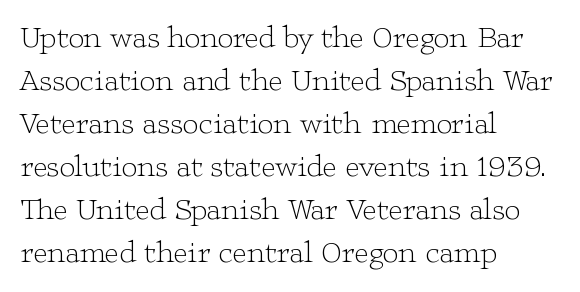
{"serif": "yes", "italic": "no", "bold": "no", "weight": "light", "width": "wide", "stroke_contrast": "low", "x_height": "medium", "monospaced": "no", "underline": "no", "align": "left", "line_spacing": "normal", "line_spacing_ratio": 1.39, "letter_spacing": "normal", "letter_spacing_em": 0.0, "glyph_px": 31}
